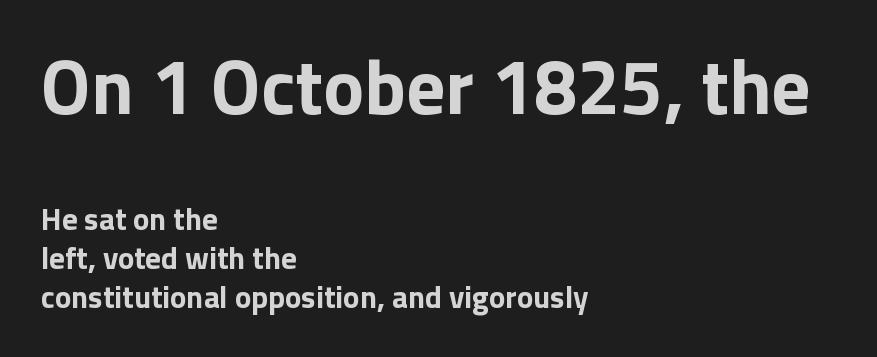
Q: Is the text bold? A: Yes.
Q: Is the text italic (slanted)? A: No, it is upright.
Q: Is the typeface a serif or a sans-serif typeface? A: Sans-serif.
Q: Is the text underlined? A: No.
Q: How is the paragraph aligned? A: Left-aligned.
Q: Is the spacing between letters normal or unusually wide? A: Normal.
Q: Is the spacing between lines tight, normal or loose? A: Normal.
Q: Which block of text is set in a larger size, the first (top) or the second (bottom)? A: The first (top) one.
Q: Width (condensed, normal, or wide)? A: Normal.
Q: Stroke contrast? A: Low.
Q: x-height? A: Medium.
Q: Monospaced? A: No.
